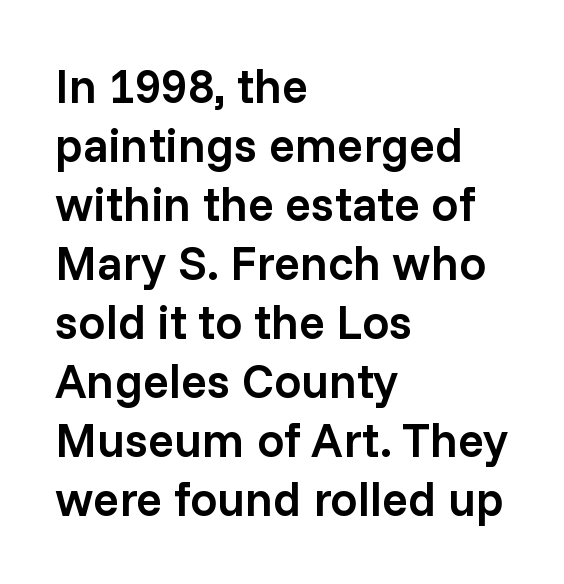
{"serif": "no", "italic": "no", "bold": "semi", "weight": "semibold", "width": "normal", "stroke_contrast": "low", "x_height": "medium", "monospaced": "no", "underline": "no", "align": "left", "line_spacing_ratio": 1.23, "letter_spacing": "normal", "letter_spacing_em": 0.0, "glyph_px": 48}
